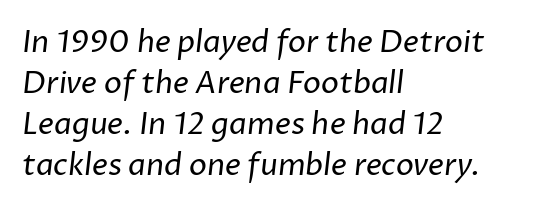
{"serif": "no", "bold": "no", "weight": "regular", "width": "normal", "stroke_contrast": "low", "x_height": "medium", "monospaced": "no", "underline": "no", "align": "left", "line_spacing": "normal", "line_spacing_ratio": 1.37, "letter_spacing": "normal", "letter_spacing_em": 0.0, "glyph_px": 30}
